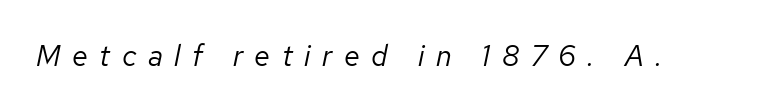
The image shows 29 px regular-weight type, italic (leaning right); set unusually wide letter spacing (+0.4 em), not underlined; low stroke contrast and a medium x-height.
